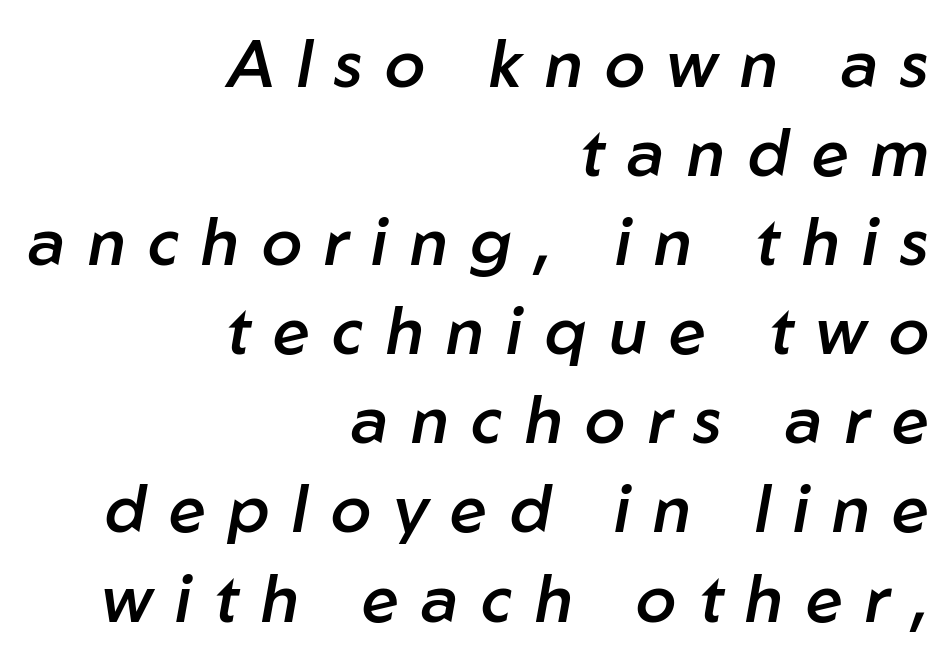
A clean baseline with only descenders dipping below it. When letters slant like this, we call the style italic. Here the designer chose a conventional face with non-uniform glyph widths. Which margin do the lines hug? The right one — the left edge is uneven. Summary of vertical rhythm: regular, with standard interline spacing.
